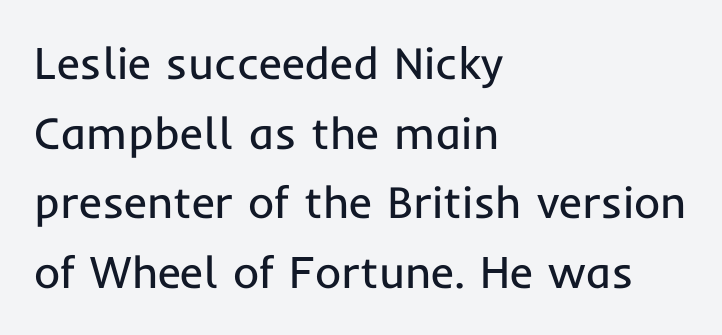
Proportional: the letters do not fall into vertical columns. The letters stand straight up with perfectly vertical stems. These lines sit exactly where default settings would place them. Decoration check: the copy has no underline. Vertical stems look standard width or narrower in stroke.
